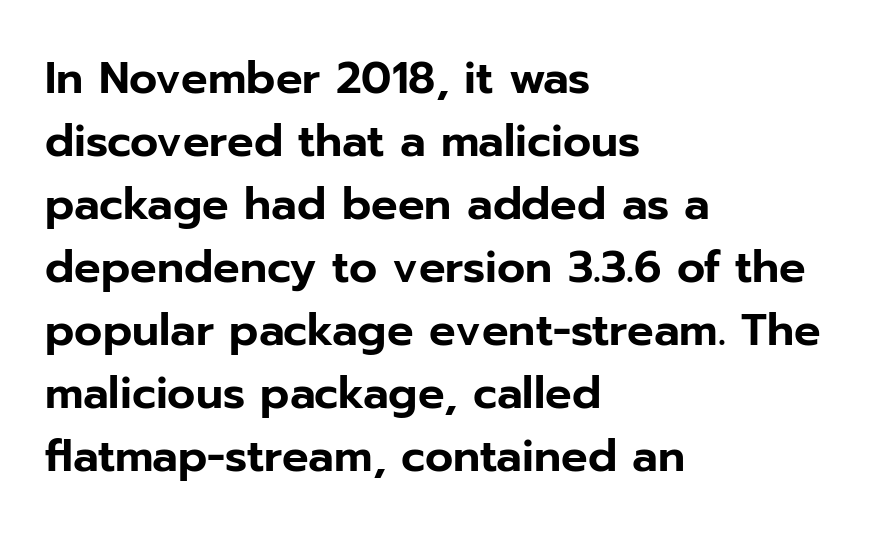
The image shows 44 px sans-serif type, upright; set left-aligned, normal line spacing (1.43x), normal letter spacing, not underlined; low stroke contrast and a medium x-height.
